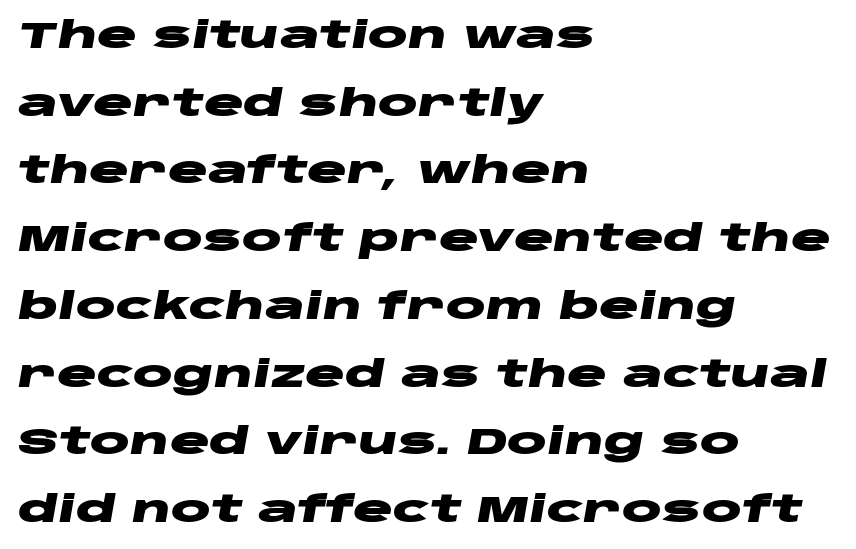
The passage shown leans; its letterforms are oblique. Honestly, there is no underline to notice here at all. Alignment: flush left. Weight check: bold — yes, fully. Each letter keeps its own natural width here, so spacing adapts to shape.
